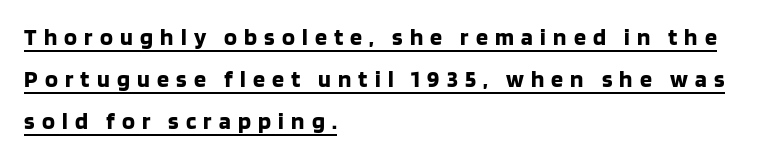
Is the letter spacing exaggerated? Yes — the characters are pushed far apart. Leftover space on each line is placed entirely after the last word. It's the straight-up-and-down kind of type. Strong, thick strokes mark this as bold type. A rule runs beneath these lines of type.
